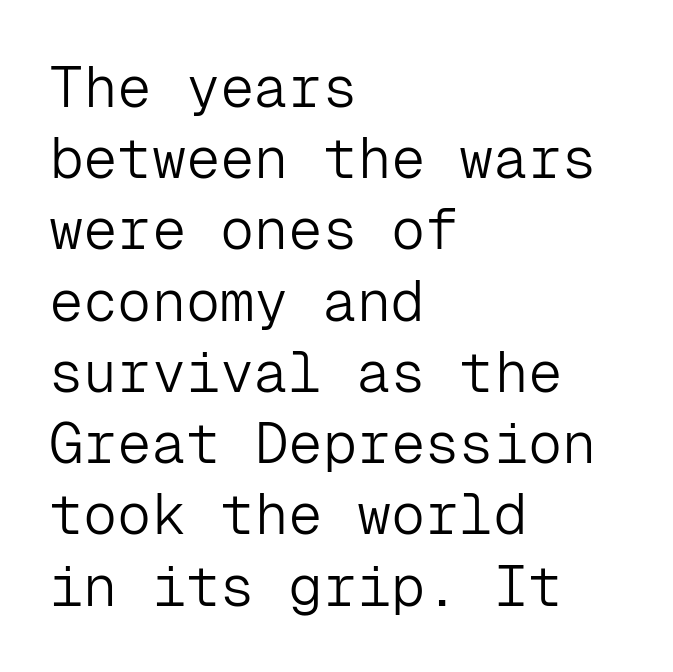
Is this a fixed-width face? Yes — each glyph sits in an identical cell. Bare-footed words on every line. This sample is left-justified, so line endings fall wherever the words run out. Serifs: no, the terminals of the letterforms are clean. Each word holds together tightly as a unit, with standard inter-letter gaps.
